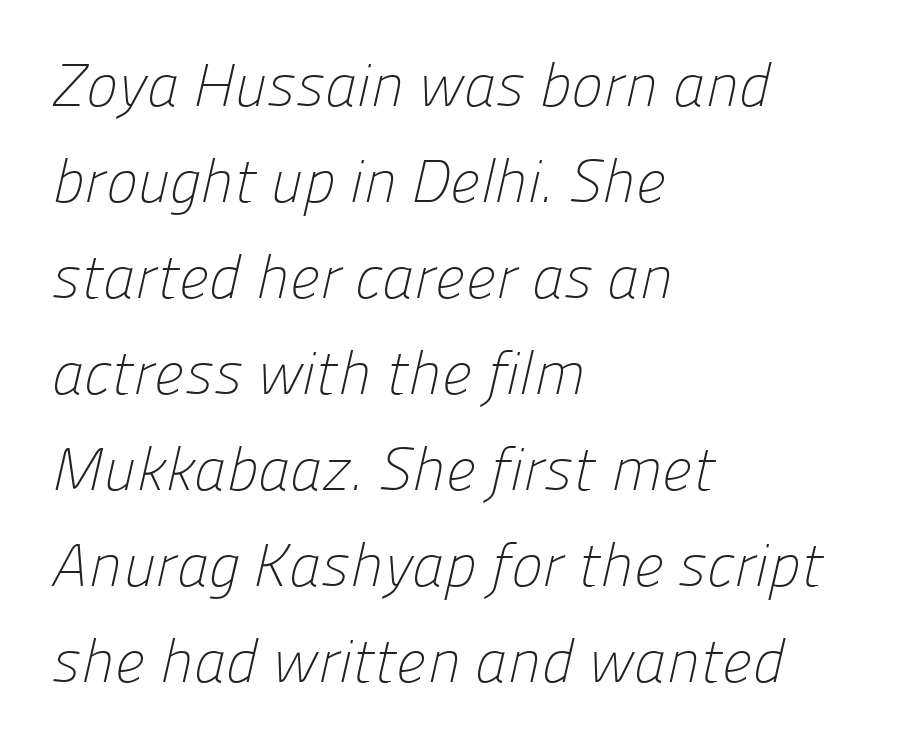
Ink coverage per letter is moderate at most. Interline gaps are of average width in this sample. Are there feet on the stems? There aren't — it's a sans. Here the glyphs are tracked normally, forming tight word shapes. The face used here is proportionally spaced, like ordinary book or web type.
